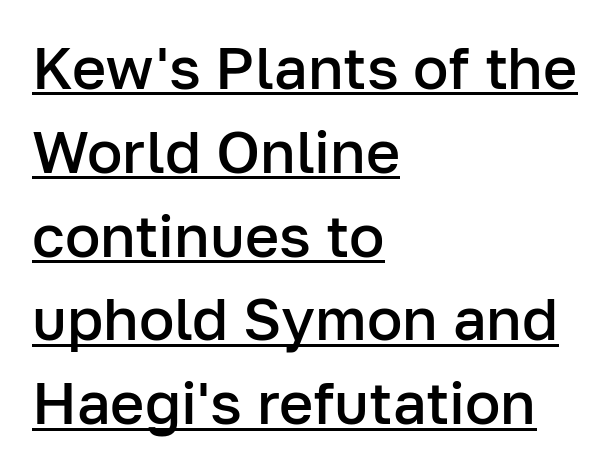
{"serif": "no", "italic": "no", "bold": "semi", "weight": "semibold", "width": "normal", "stroke_contrast": "low", "x_height": "medium", "monospaced": "no", "underline": "yes", "align": "left", "line_spacing": "normal", "line_spacing_ratio": 1.42, "letter_spacing": "normal", "letter_spacing_em": 0.0, "glyph_px": 59}
